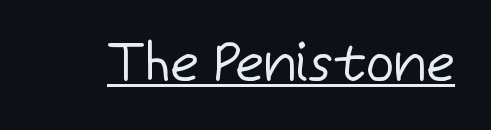
{"serif": "no", "italic": "no", "bold": "no", "weight": "regular", "width": "normal", "stroke_contrast": "low", "x_height": "medium", "monospaced": "no", "underline": "yes", "letter_spacing": "normal", "letter_spacing_em": 0.0, "glyph_px": 55}
